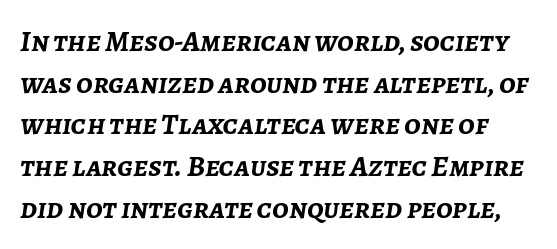
{"italic": "yes", "lean": "right", "slant_degrees": 7, "bold": "yes", "weight": "semibold", "width": "normal", "stroke_contrast": "low", "x_height": "medium", "monospaced": "no", "underline": "no", "line_spacing": "normal", "line_spacing_ratio": 1.39, "letter_spacing": "normal", "letter_spacing_em": 0.0, "glyph_px": 30}
